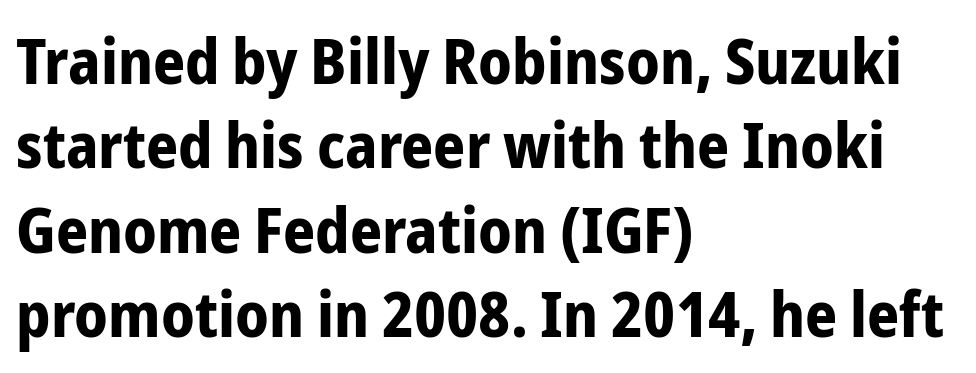
The image shows 63 px bold, condensed sans-serif type, upright; set left-aligned, normal line spacing (1.34x), normal letter spacing, not underlined; low stroke contrast and a medium x-height.
